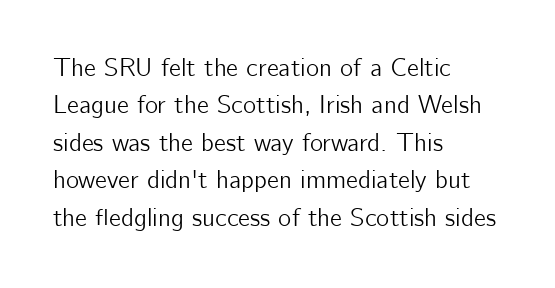
{"italic": "no", "underline": "no", "align": "left", "line_spacing": "normal", "line_spacing_ratio": 1.5, "letter_spacing": "normal", "letter_spacing_em": 0.0, "glyph_px": 25}
